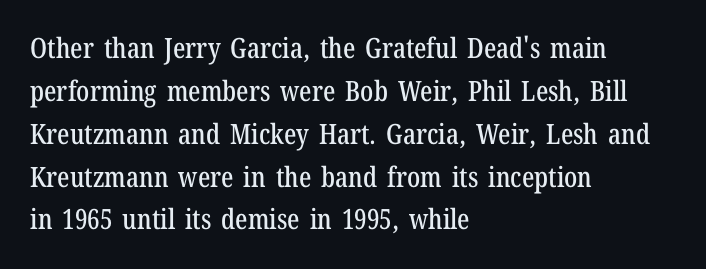
{"serif": "yes", "italic": "no", "width": "condensed", "stroke_contrast": "low", "x_height": "medium", "monospaced": "no", "underline": "no", "align": "left", "line_spacing": "normal", "line_spacing_ratio": 1.53, "letter_spacing": "normal", "letter_spacing_em": 0.0, "glyph_px": 28}
